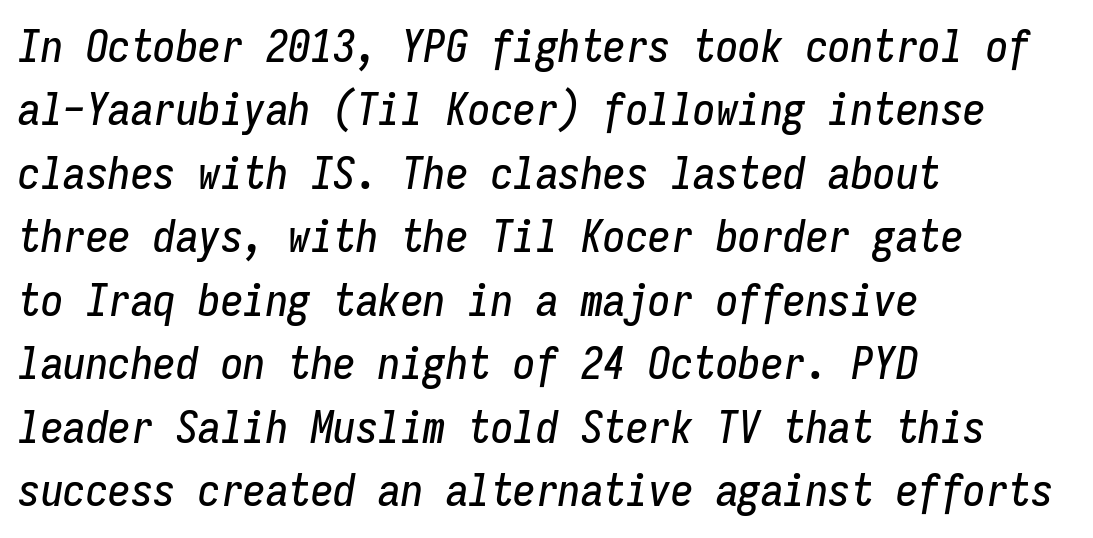
{"italic": "yes", "lean": "right", "slant_degrees": 9, "width": "condensed", "stroke_contrast": "low", "x_height": "medium", "monospaced": "yes", "underline": "no", "align": "left", "line_spacing": "normal", "line_spacing_ratio": 1.41, "letter_spacing": "normal", "letter_spacing_em": 0.0, "glyph_px": 45}
